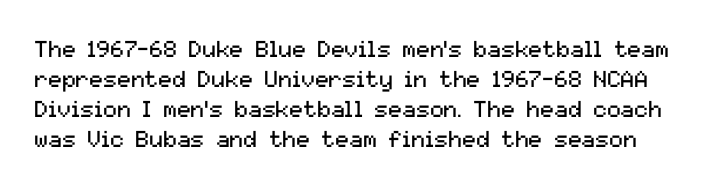
The image shows 23 px text type, upright; set normal line spacing (1.31x), normal letter spacing, not underlined.
